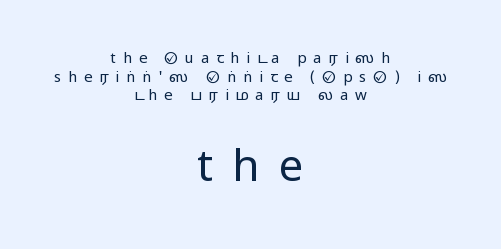
Q: Is the text italic (slanted)? A: No, it is upright.
Q: Is the typeface a serif or a sans-serif typeface? A: Sans-serif.
Q: Is the text underlined? A: No.
Q: How is the paragraph aligned? A: Centered.
Q: Is the spacing between letters normal or unusually wide? A: Unusually wide.
Q: Is the spacing between lines tight, normal or loose? A: Normal.
Q: Which block of text is set in a larger size, the first (top) or the second (bottom)? A: The second (bottom) one.
Q: Width (condensed, normal, or wide)? A: Wide.
Q: Stroke contrast? A: Medium.
Q: Monospaced? A: No.
